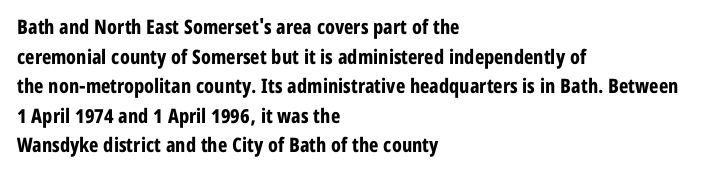
The image shows 20 px bold type, upright; set left-aligned, normal line spacing (1.48x), normal letter spacing, not underlined.
